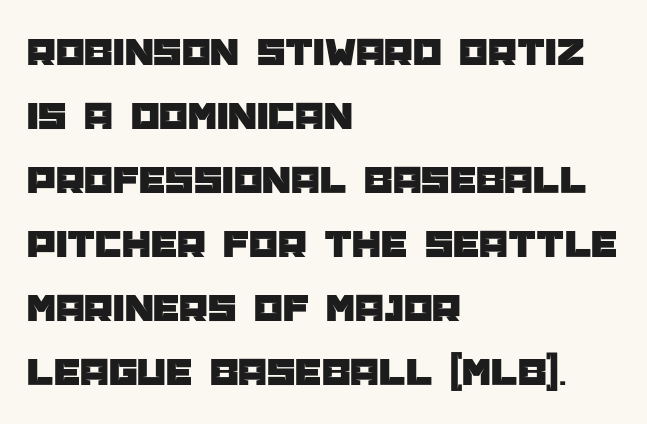
{"serif": "no", "italic": "no", "width": "normal", "stroke_contrast": "low", "x_height": "large", "monospaced": "no", "underline": "no", "align": "left", "line_spacing": "normal", "line_spacing_ratio": 1.56, "letter_spacing": "normal", "letter_spacing_em": 0.0, "glyph_px": 41}
